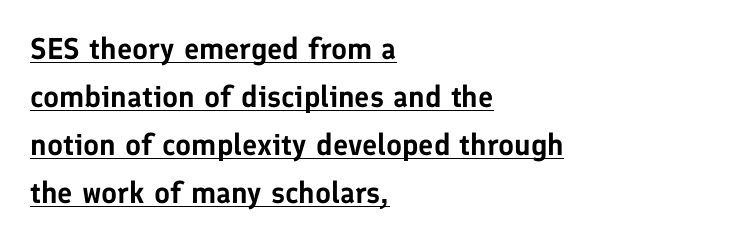
{"serif": "no", "italic": "no", "width": "normal", "stroke_contrast": "low", "x_height": "medium", "monospaced": "no", "underline": "yes", "align": "left", "line_spacing": "normal", "line_spacing_ratio": 1.6, "letter_spacing": "normal", "letter_spacing_em": 0.0, "glyph_px": 30}
